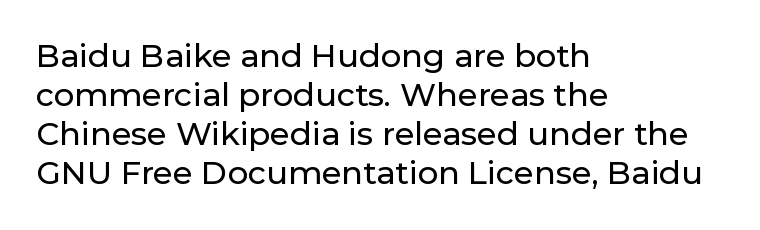
The image shows 32 px sans-serif type, upright; set left-aligned, line spacing 1.22x, normal letter spacing, not underlined; low stroke contrast and a medium x-height.
